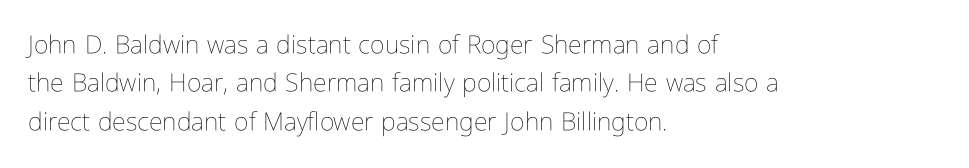
The image shows 25 px text type, upright; set left-aligned, normal line spacing (1.54x), normal letter spacing, not underlined.
